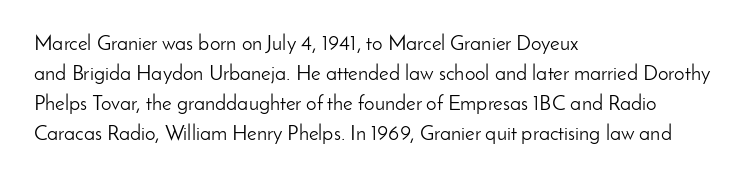
{"italic": "no", "bold": "no", "underline": "no", "align": "left", "line_spacing": "normal", "line_spacing_ratio": 1.43, "letter_spacing": "normal", "letter_spacing_em": 0.0, "glyph_px": 21}
